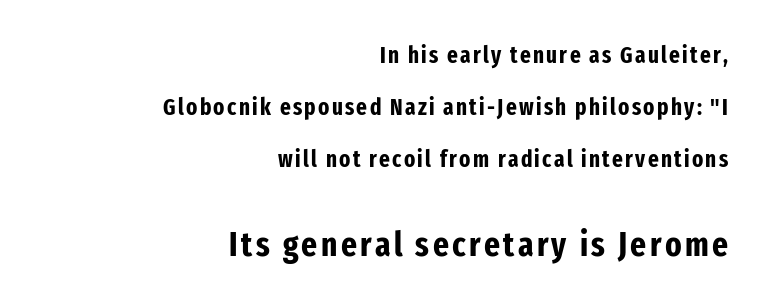
The image shows 34 px bold, condensed sans-serif type, upright; set right-aligned, loose line spacing (2.26x), not underlined; the second (bottom) block is 1.48x larger; low stroke contrast and a medium x-height.
